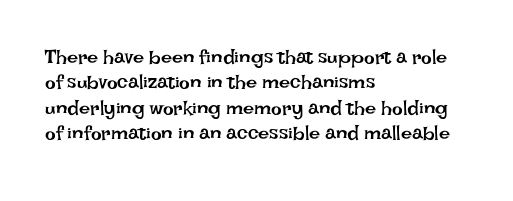
{"italic": "no", "bold": "no", "underline": "no", "align": "left", "line_spacing": "normal", "line_spacing_ratio": 1.27, "letter_spacing": "normal", "letter_spacing_em": 0.0, "glyph_px": 20}
